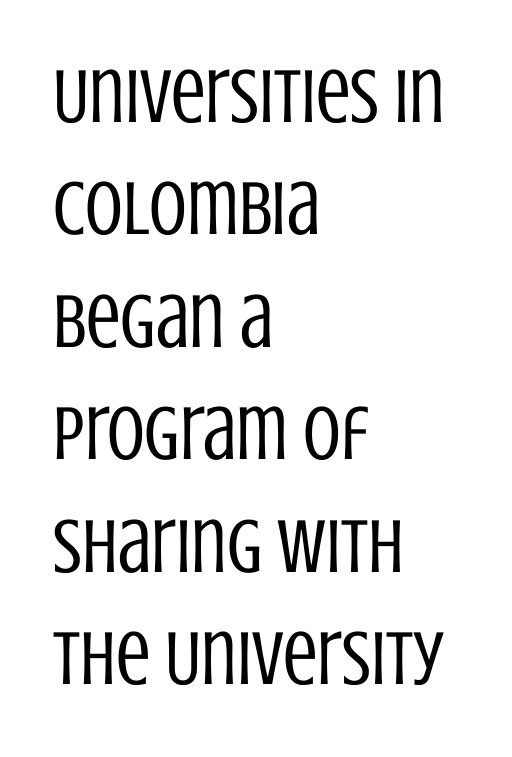
Regarding leading, the lines here are spaced in the standard way. The designer went with a sans here, leaving each stem footless. The text block is weighted toward the left margin, trailing off unevenly rightward. The characters are drawn with everyday or finer stroke widths.
